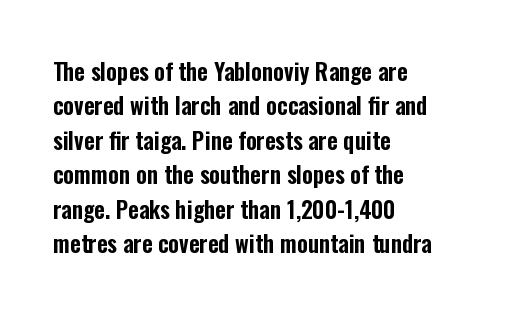
The specimen omits any rule beneath the text block's lines. The line-height multiplier appears to be the usual default. Posture: upright roman. The letters sit at their default tracking, neither squeezed nor spread.
